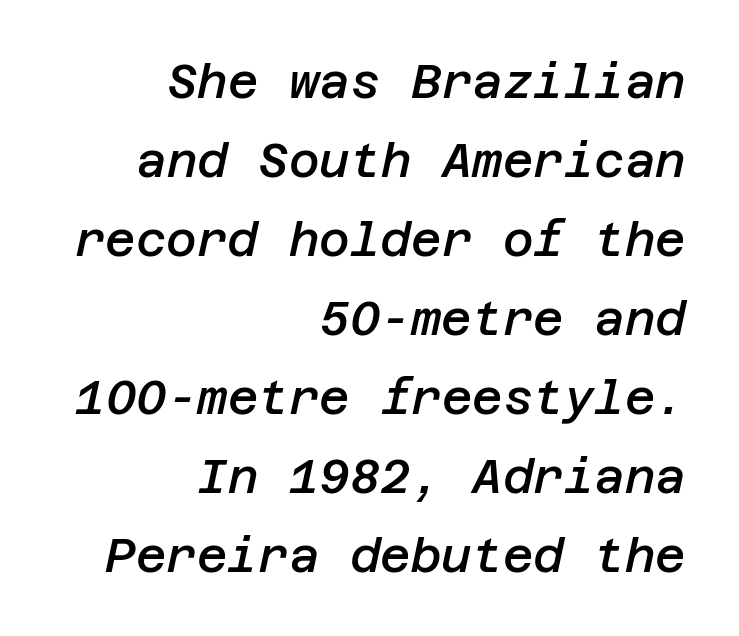
{"italic": "yes", "lean": "right", "slant_degrees": 12, "bold": "semi", "weight": "semibold", "width": "normal", "stroke_contrast": "low", "x_height": "large", "underline": "no", "align": "right", "line_spacing": "normal", "line_spacing_ratio": 1.68, "letter_spacing": "normal", "letter_spacing_em": 0.0, "glyph_px": 47}
